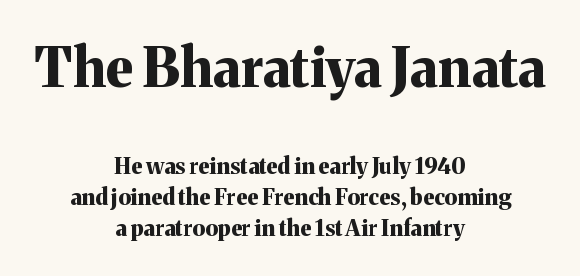
If you measured baseline to baseline, you'd find a middling distance. This rendering features lettering with no underline. Thick stems and heavy bowls — unmistakably bold. Glyph-to-glyph distance matches everyday printed text. Casual observation: everything's sitting right in the middle. When letters stand straight like this, we call the style roman or upright.
